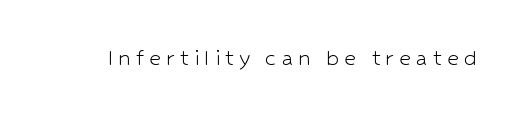
On a weight scale, this lands at 450 or below. The gap between lines stays unmarked. Notice how the stems are strictly vertical — no italics here.
